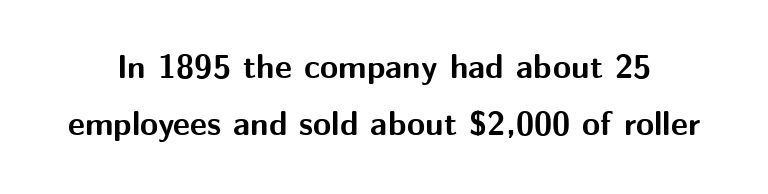
The image shows 33 px bold sans-serif type, upright; set line spacing 1.72x, normal letter spacing, not underlined; medium stroke contrast and a medium x-height.
